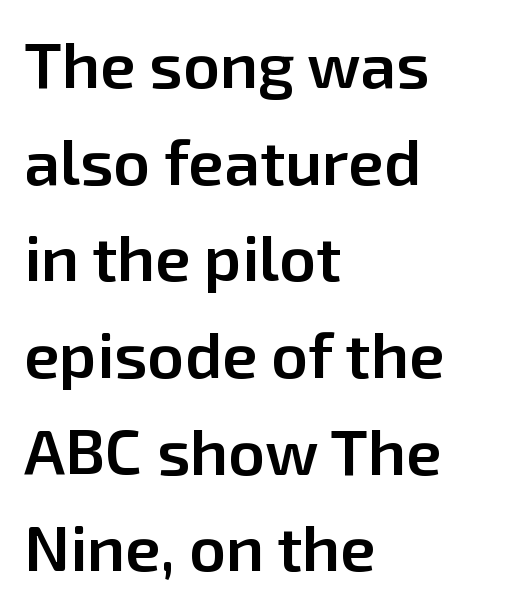
{"serif": "no", "italic": "no", "bold": "semi", "weight": "semibold", "width": "normal", "stroke_contrast": "low", "x_height": "medium", "monospaced": "no", "underline": "no", "align": "left", "line_spacing": "normal", "line_spacing_ratio": 1.51, "letter_spacing": "normal", "letter_spacing_em": 0.0, "glyph_px": 64}
